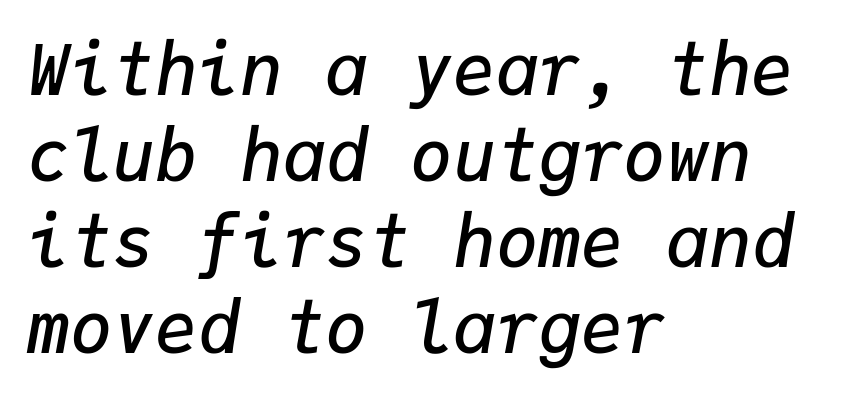
Is the type bold? Partly — it's a semibold, heavier than regular but not fully bold. Italic? Definitely — the glyphs are oblique. No extra tracking has been applied to these lines. Bare-footed words on every line.
